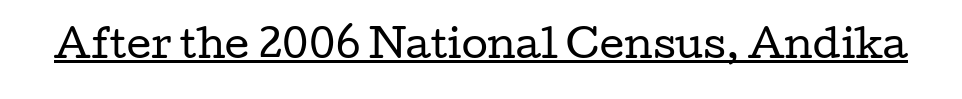
{"serif": "yes", "italic": "no", "bold": "no", "weight": "regular", "width": "wide", "stroke_contrast": "low", "x_height": "medium", "monospaced": "no", "underline": "yes", "letter_spacing": "normal", "letter_spacing_em": 0.0, "glyph_px": 38}
